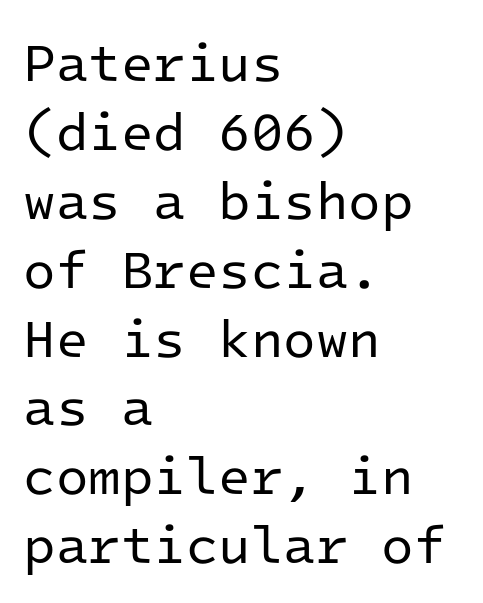
{"serif": "no", "italic": "no", "bold": "no", "weight": "regular", "width": "normal", "stroke_contrast": "low", "x_height": "medium", "monospaced": "yes", "underline": "no", "align": "left", "line_spacing": "normal", "line_spacing_ratio": 1.3, "letter_spacing": "normal", "letter_spacing_em": 0.0, "glyph_px": 53}
